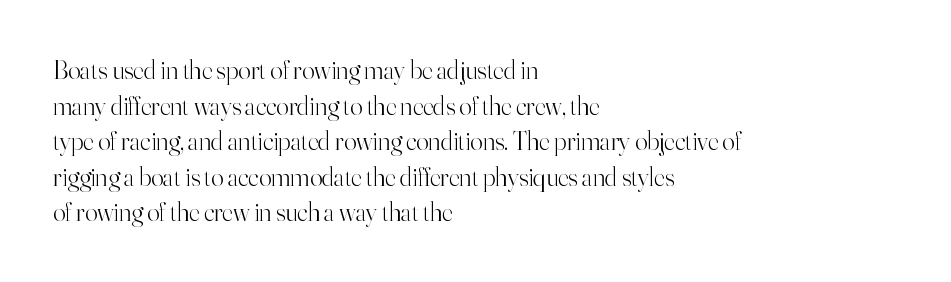
Q: Is the text bold? A: No.
Q: Is the text italic (slanted)? A: No, it is upright.
Q: Is the text underlined? A: No.
Q: How is the paragraph aligned? A: Left-aligned.
Q: Is the spacing between letters normal or unusually wide? A: Normal.
Q: Is the spacing between lines tight, normal or loose? A: Normal.
